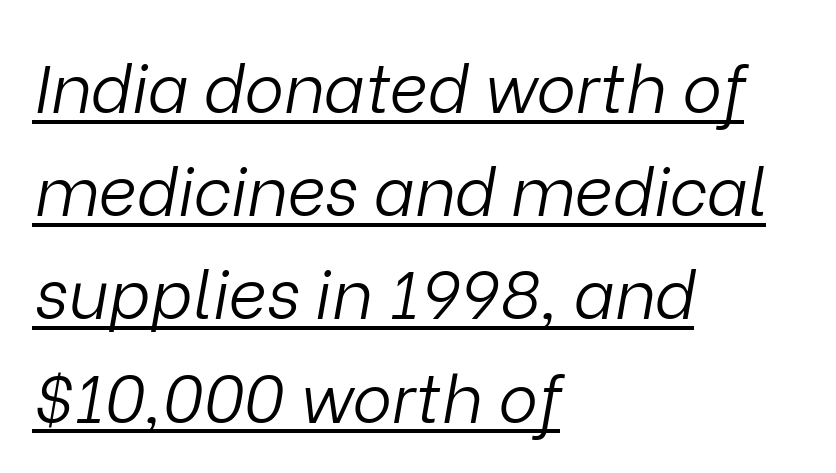
The image shows 67 px light type, italic (leaning right); set left-aligned, normal line spacing (1.54x), normal letter spacing, underlined; low stroke contrast and a medium x-height.
